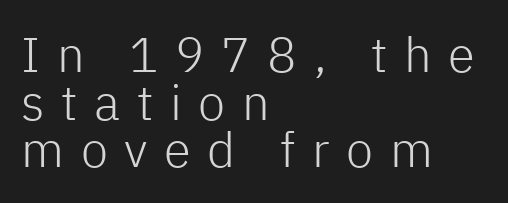
The image shows 49 px light sans-serif type, upright; set left-aligned, tight line spacing (0.97x), unusually wide letter spacing (+0.34 em), not underlined; low stroke contrast and a medium x-height.
